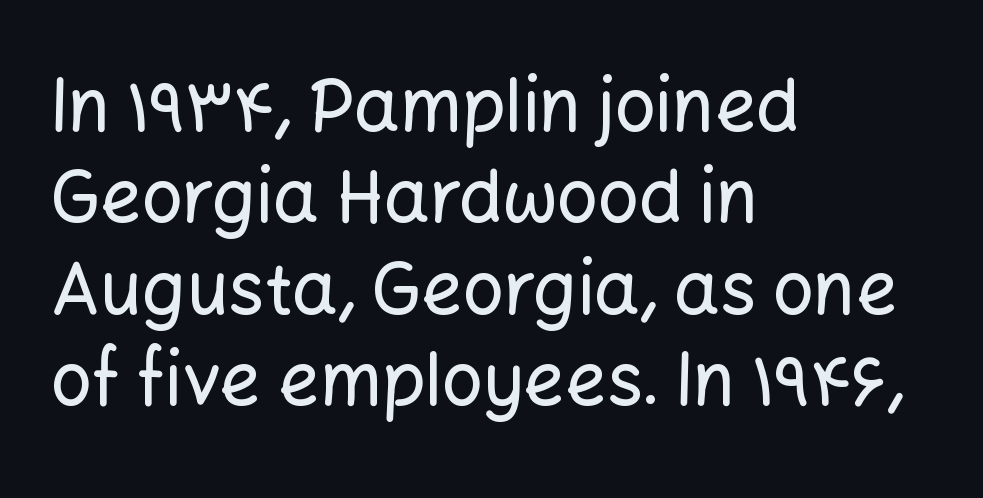
The image shows 72 px sans-serif type, upright; set left-aligned, normal line spacing (1.27x), normal letter spacing, not underlined; low stroke contrast and a medium x-height.
